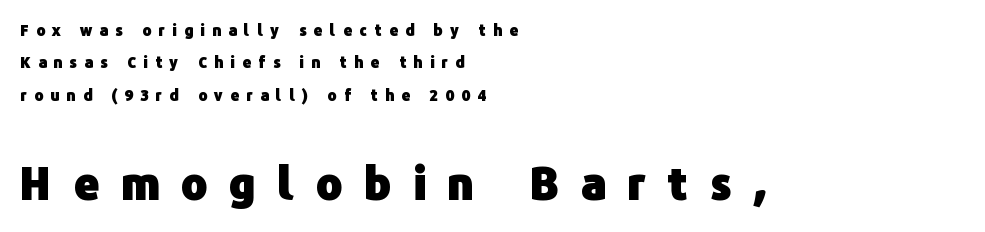
{"serif": "no", "italic": "no", "bold": "yes", "weight": "heavy", "width": "normal", "stroke_contrast": "low", "x_height": "medium", "monospaced": "no", "underline": "no", "align": "left", "line_spacing": "loose", "line_spacing_ratio": 2.16, "letter_spacing": "wide", "letter_spacing_em": 0.49, "larger_block": "second", "size_ratio": 2.93, "glyph_px": 44}
